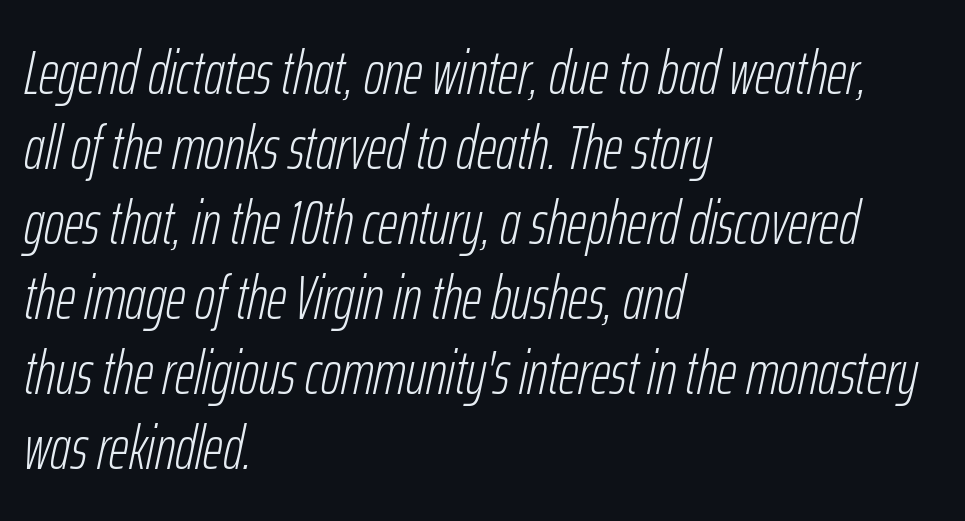
Teacher's note: observe the even left margin — that is flush-left alignment. Any mark beneath the type? The region is blank. Nothing heavy about these letters — not bold at all. The face used here has a pronounced slope to its letters. Here the designer chose a conventional face with non-uniform glyph widths.
